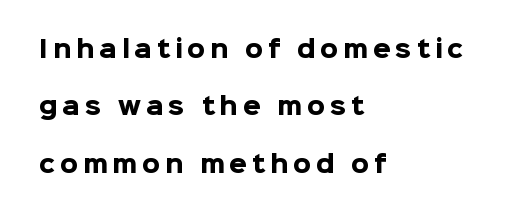
The image shows 23 px bold type, upright; set left-aligned, loose line spacing (2.49x), unusually wide letter spacing (+0.21 em), not underlined.
